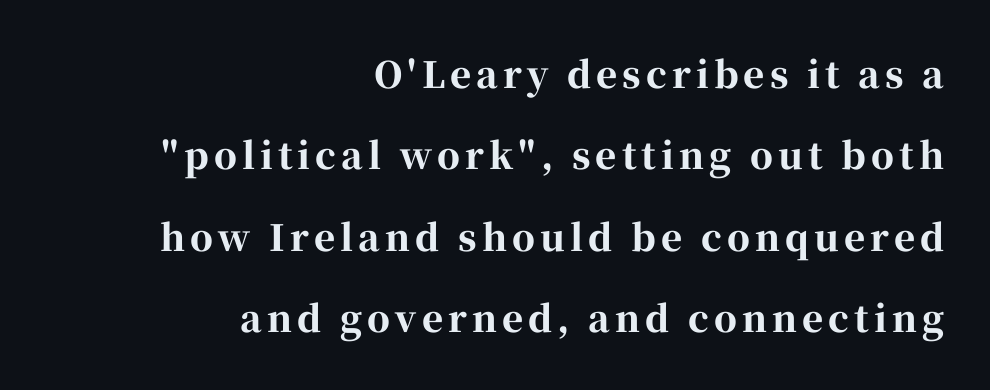
The block of text is sparse from top to bottom, with ample space between rows. The letters carry serifs — small finishing strokes at the ends of their stems. The letters stand straight up with perfectly vertical stems. Layout note: lines flush right. These words are printed bold, with thick strokes throughout. The zone under the glyphs is completely vacant.
